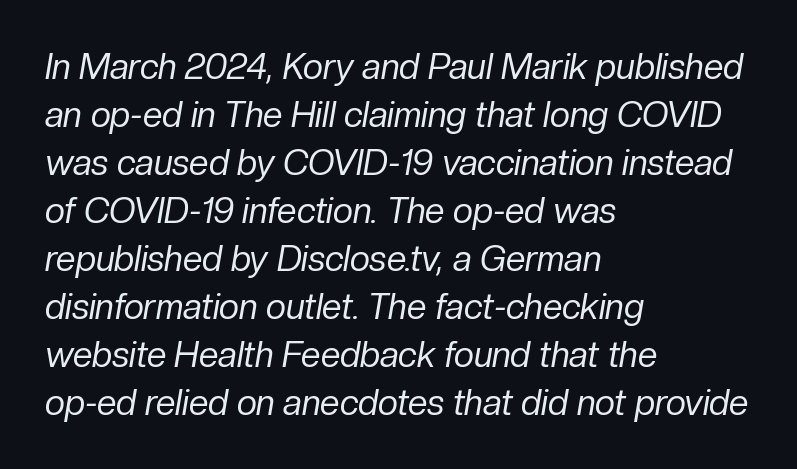
{"italic": "yes", "lean": "right", "slant_degrees": 10, "bold": "no", "weight": "regular", "width": "normal", "stroke_contrast": "low", "x_height": "medium", "monospaced": "no", "underline": "no", "align": "left", "line_spacing": "normal", "line_spacing_ratio": 1.37, "letter_spacing": "normal", "letter_spacing_em": 0.0, "glyph_px": 35}
